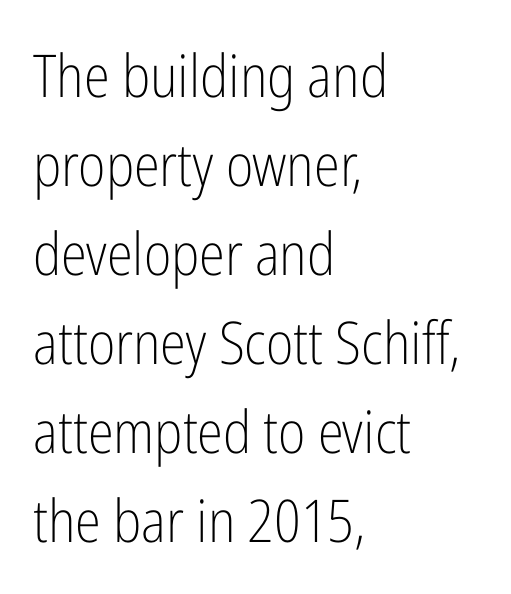
The image shows 59 px light, condensed sans-serif type, upright; set left-aligned, normal line spacing (1.51x), normal letter spacing, not underlined; low stroke contrast and a medium x-height.
